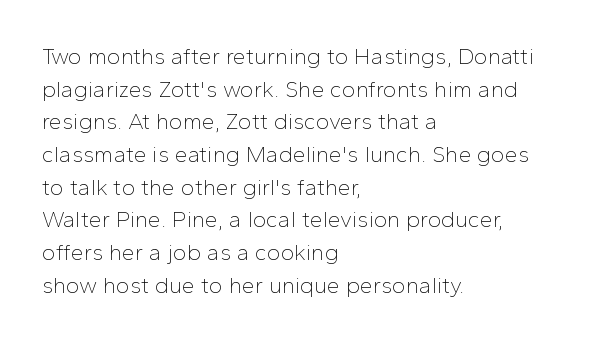
The image shows 23 px text type, upright; set left-aligned, normal line spacing (1.42x), normal letter spacing, not underlined.
